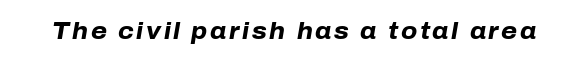
Looking at the ascenders, they clearly lean. The font is running at its bold setting. The foot of each line stays bare and open.
